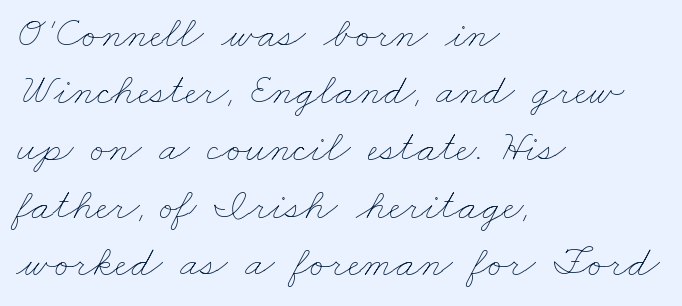
Q: Is the text bold? A: No.
Q: Is the text underlined? A: No.
Q: How is the paragraph aligned? A: Left-aligned.
Q: Is the spacing between letters normal or unusually wide? A: Normal.
Q: Is the spacing between lines tight, normal or loose? A: Normal.
Q: Width (condensed, normal, or wide)? A: Wide.
Q: Stroke contrast? A: Low.
Q: x-height? A: Small.
Q: Monospaced? A: No.
